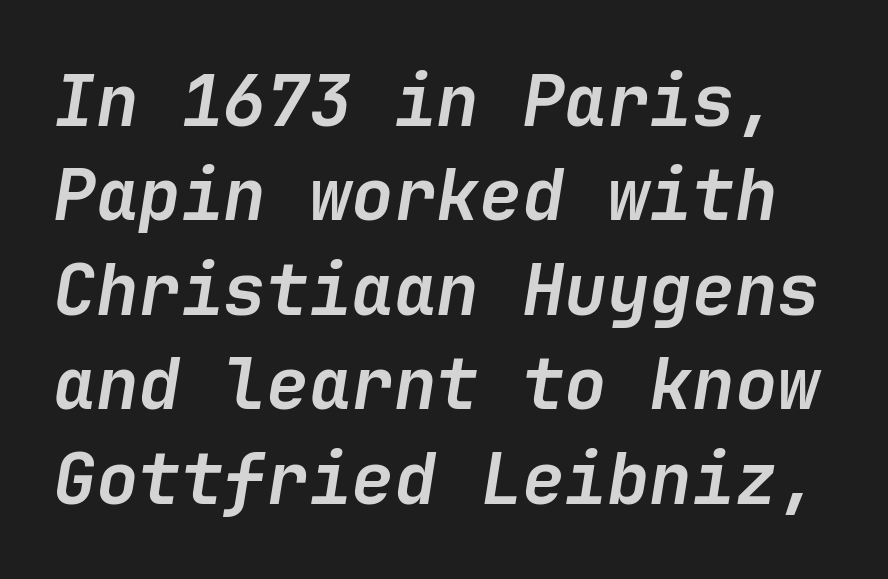
No word sits above an underline. The glyphs have the mass of a bold cut. Vertically, the passage feels balanced, rows spaced as you'd expect. Compared with ordinary roman type, these characters are visibly tilted.
